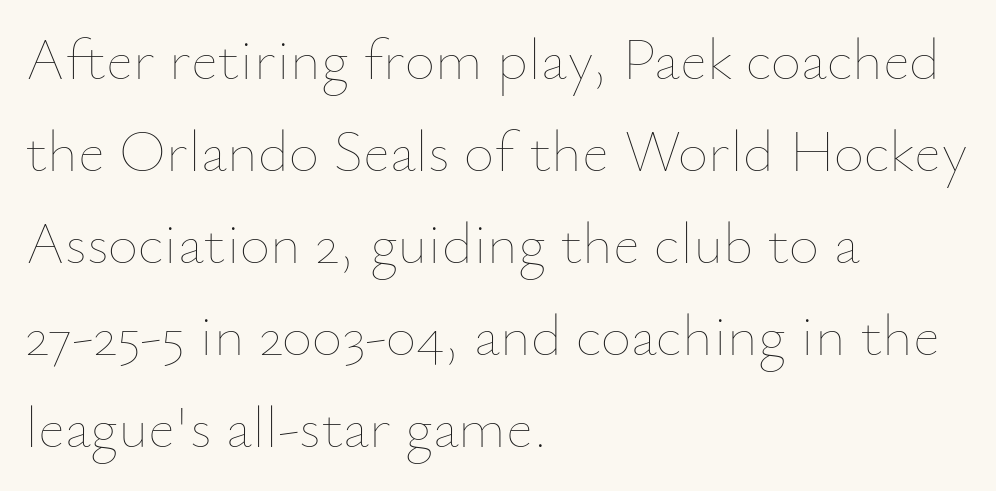
This rendering features lettering with no underline. The face used here is proportionally spaced, like ordinary book or web type. Tracking here is standard; glyphs follow each other at the usual distance. The lettering holds an erect, upright posture throughout. The rag falls on the right side of this text block. The weight would be labelled regular, book, light, or lighter still.
